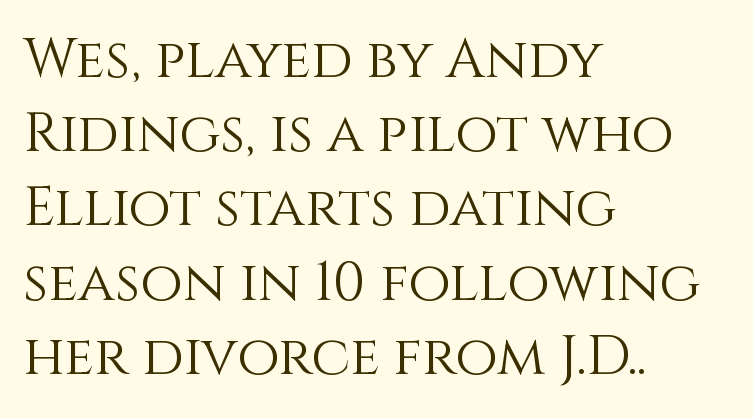
Quick note: underline off. Character widths vary here, with narrow letters taking less room than wide ones. The leading is moderate, giving the passage an even texture. The passage shown is not bold in any degree. The rendering anchors every line to the left-hand side.
